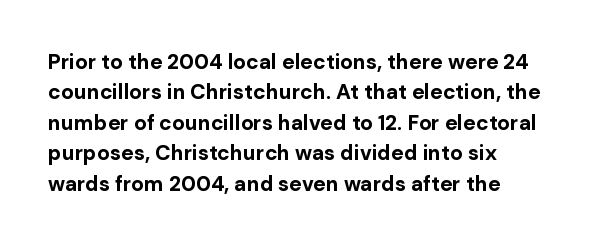
The image shows 21 px bold type, upright; set left-aligned, normal line spacing (1.45x), normal letter spacing, not underlined.
